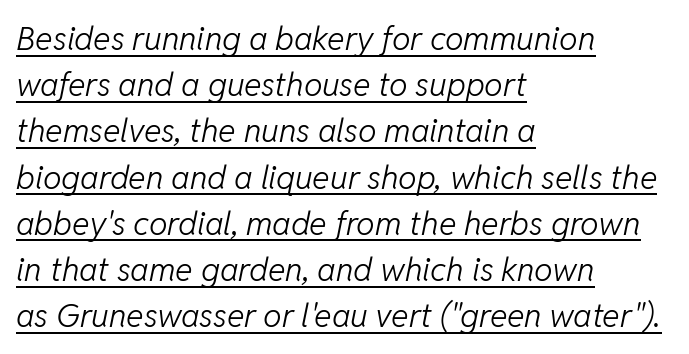
{"italic": "yes", "lean": "right", "slant_degrees": 11, "bold": "no", "weight": "light", "width": "normal", "stroke_contrast": "low", "x_height": "medium", "monospaced": "no", "underline": "yes", "align": "left", "line_spacing": "normal", "line_spacing_ratio": 1.4, "letter_spacing": "normal", "letter_spacing_em": 0.0, "glyph_px": 33}
